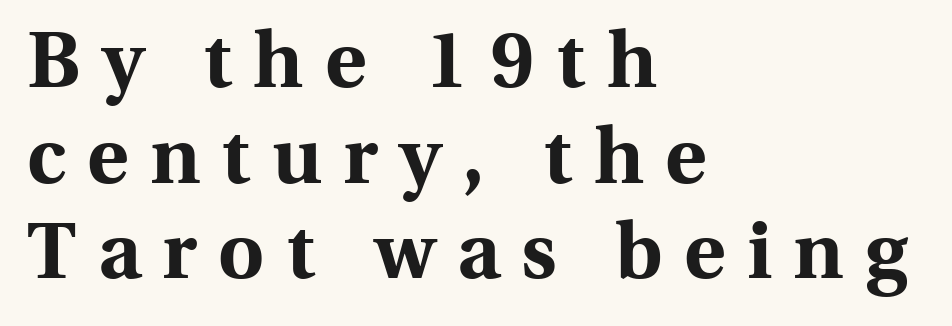
The space beneath each line is pristine and unruled. Notice how thick the strokes are: this is what a full bold looks like. Proportional: the letters do not fall into vertical columns. To sum up the face: it has serifs. How are the letters spaced? Widely, with obvious added tracking. In terms of posture, this sample is upright.
